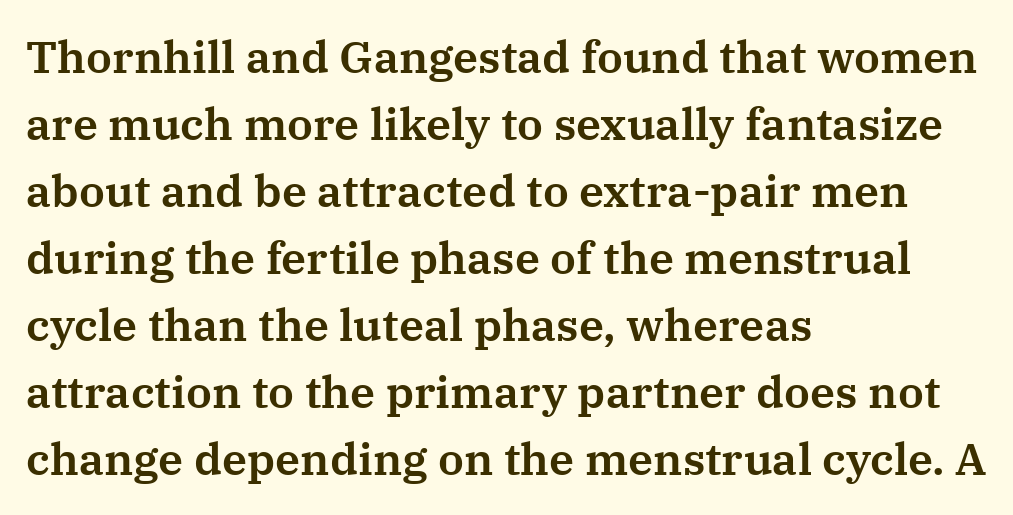
The letters advance in unequal steps, a hallmark of proportional type. The foot of each line stays bare and open. The line texture is even and compact thanks to regular tracking. Unlike a clean sans, this face finishes its strokes with serifs. The lines are quadded left. Horizontal bands of white between lines are of average thickness.
